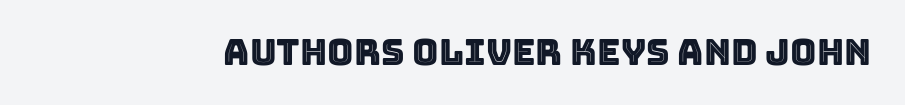
Q: Is the text italic (slanted)? A: No, it is upright.
Q: Is the text underlined? A: No.
Q: Is the spacing between letters normal or unusually wide? A: Normal.
Q: Width (condensed, normal, or wide)? A: Normal.
Q: x-height? A: Large.
Q: Monospaced? A: No.
